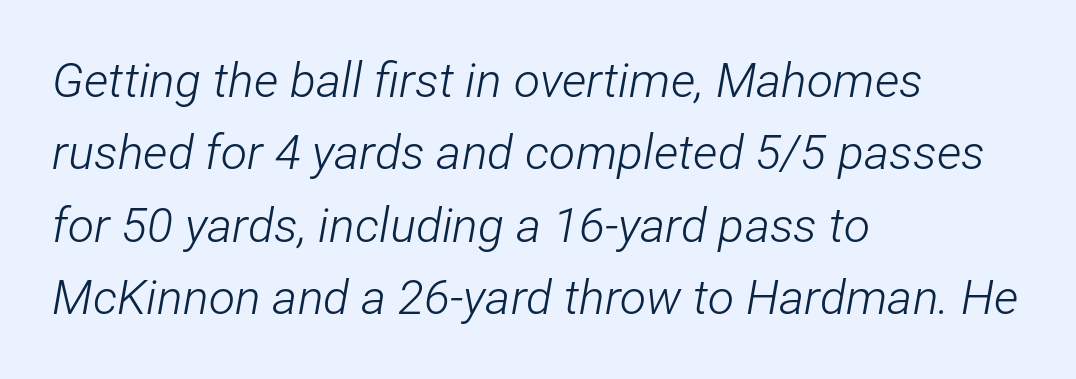
The image shows 48 px light, condensed type, italic (leaning right); set left-aligned, normal line spacing (1.51x), normal letter spacing, not underlined; low stroke contrast and a medium x-height.
